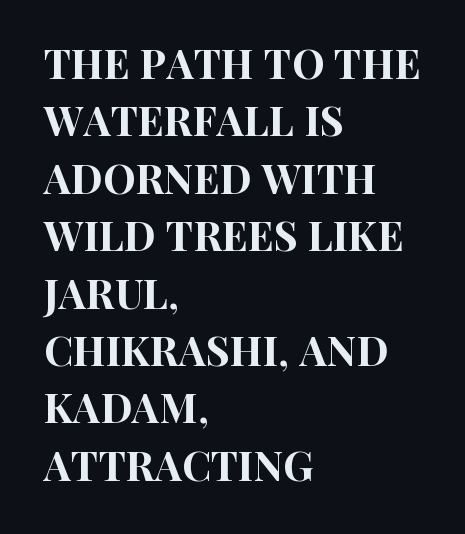
Q: Is the text italic (slanted)? A: No, it is upright.
Q: Is the typeface a serif or a sans-serif typeface? A: Sans-serif.
Q: Is the text underlined? A: No.
Q: How is the paragraph aligned? A: Left-aligned.
Q: Is the spacing between letters normal or unusually wide? A: Normal.
Q: Is the spacing between lines tight, normal or loose? A: Normal.
Q: Width (condensed, normal, or wide)? A: Condensed.
Q: Stroke contrast? A: High.
Q: x-height? A: Large.
Q: Monospaced? A: No.
